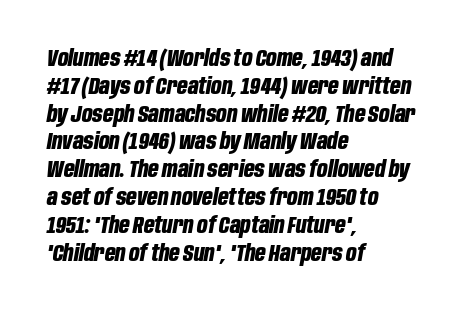
Clear beneath every line of the passage. Posture: slanted. These lines keep a tight, regular rhythm from letter to letter. The setting favours the left margin, as ordinary paragraphs usually do. Heavy-handed strokes throughout: this text is bold.
